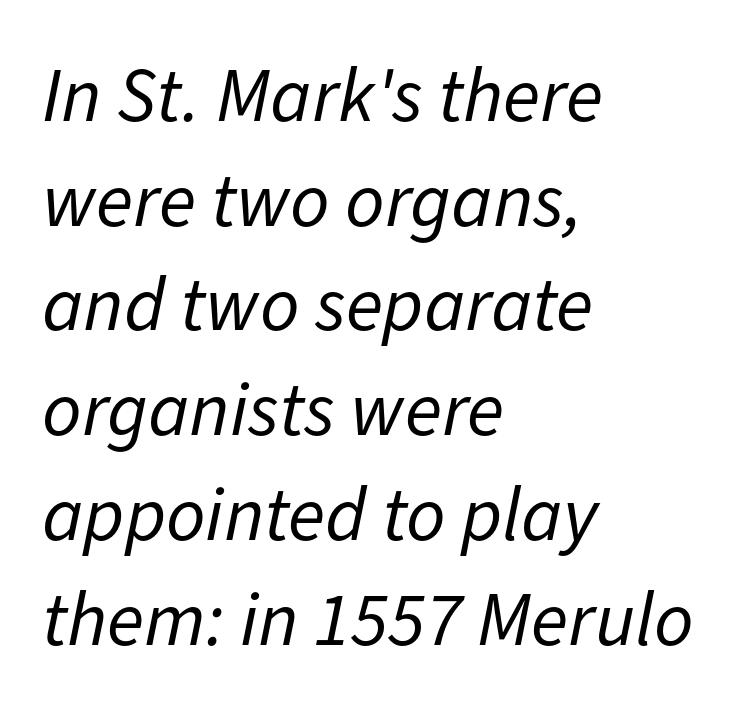
Plain, unruled lines of type. Here the designer chose a conventional face with non-uniform glyph widths. The letterforms sit shoulder to shoulder at normal distance. No letter is thick-stroked: the sample isn't bold.
